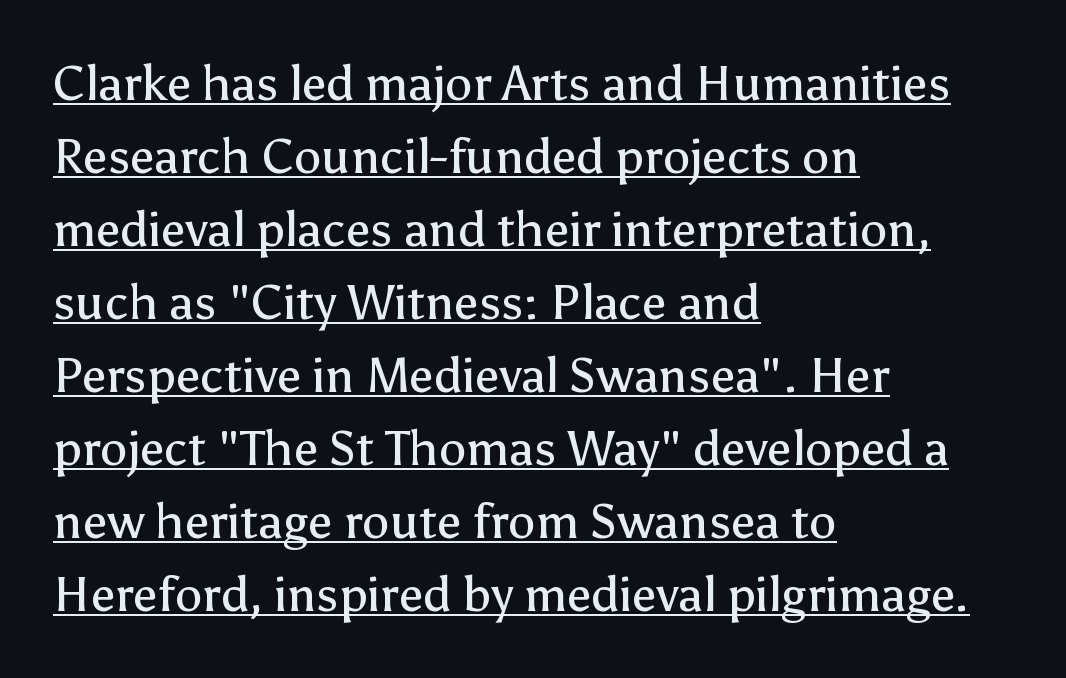
Note the varied advance widths — an 'i' is clearly narrower than an 'm'. Which margin do the lines hug? The left one — the right edge is uneven. A typesetter would label this face a sans. The horizontal fit of the characters is conventional and even. This sample keeps an unexceptional amount of space between lines. No heavy texture on the line: the type isn't bold.
